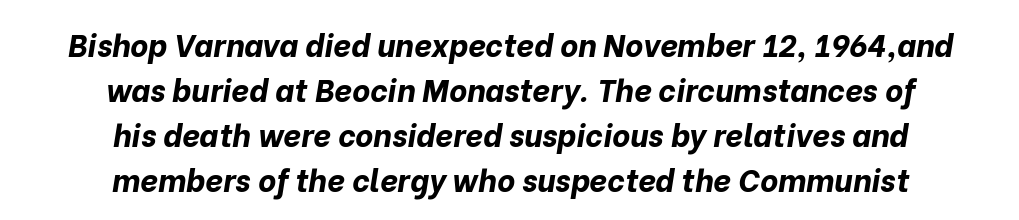
The image shows 31 px bold type, italic (leaning right); set centered, normal line spacing (1.45x), normal letter spacing, not underlined; low stroke contrast and a medium x-height.
